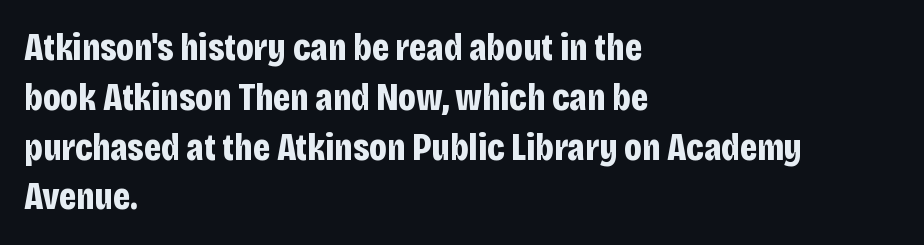
Q: Is the text bold? A: Yes.
Q: Is the text italic (slanted)? A: No, it is upright.
Q: Is the typeface a serif or a sans-serif typeface? A: Sans-serif.
Q: Is the text underlined? A: No.
Q: How is the paragraph aligned? A: Left-aligned.
Q: Is the spacing between letters normal or unusually wide? A: Normal.
Q: Is the spacing between lines tight, normal or loose? A: Normal.
Q: Width (condensed, normal, or wide)? A: Condensed.
Q: Stroke contrast? A: Low.
Q: x-height? A: Large.
Q: Monospaced? A: No.
